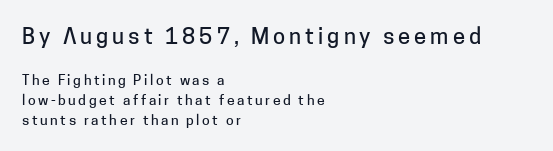
{"italic": "no", "underline": "no", "align": "left", "line_spacing": "normal", "line_spacing_ratio": 1.42, "larger_block": "first", "size_ratio": 1.57, "glyph_px": 22}
